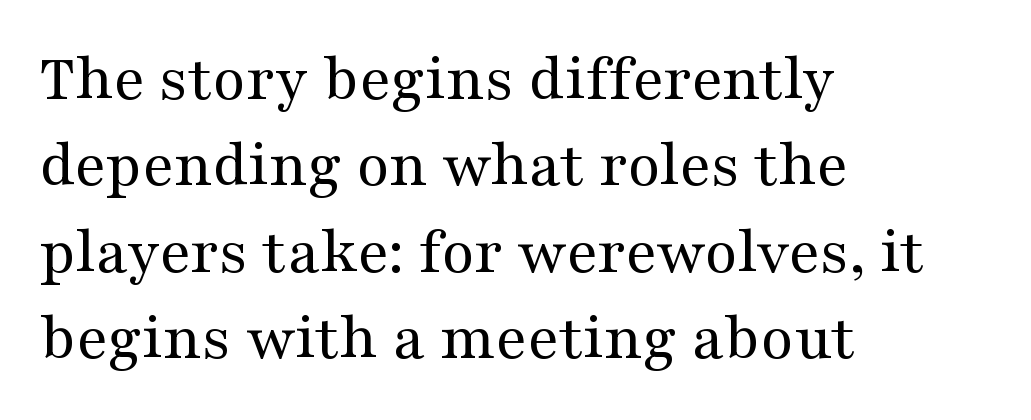
Q: Is the text bold? A: No.
Q: Is the text italic (slanted)? A: No, it is upright.
Q: Is the typeface a serif or a sans-serif typeface? A: Serif.
Q: Is the text underlined? A: No.
Q: How is the paragraph aligned? A: Left-aligned.
Q: Is the spacing between letters normal or unusually wide? A: Normal.
Q: Is the spacing between lines tight, normal or loose? A: Normal.
Q: Width (condensed, normal, or wide)? A: Wide.
Q: Stroke contrast? A: Medium.
Q: x-height? A: Medium.
Q: Monospaced? A: No.
